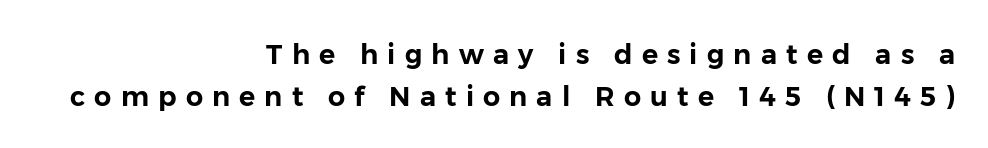
The image shows 27 px text type, upright; set right-aligned, normal line spacing (1.56x), unusually wide letter spacing (+0.34 em), not underlined.
